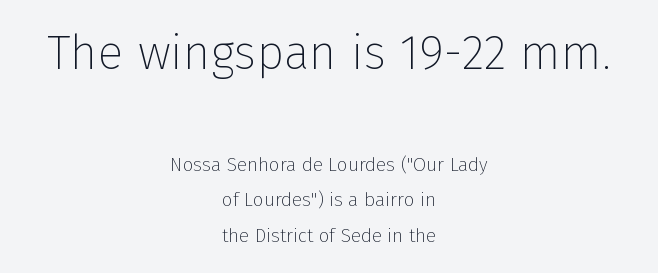
The image shows 48 px thin sans-serif type, upright; set centered, line spacing 1.88x, normal letter spacing, not underlined; the first (top) block is 2.53x larger; low stroke contrast and a medium x-height.
